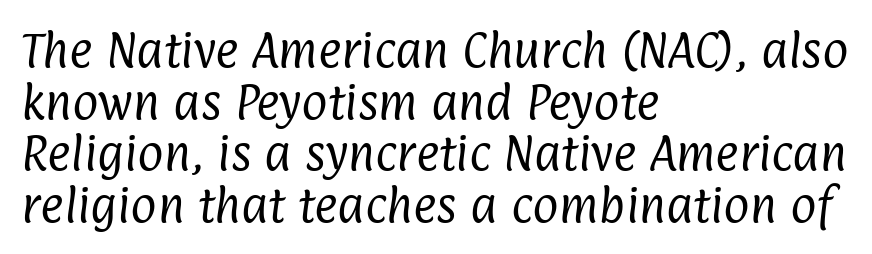
The image shows 40 px regular-weight, condensed sans-serif type; set left-aligned, normal line spacing (1.29x), normal letter spacing, not underlined; low stroke contrast and a medium x-height.
